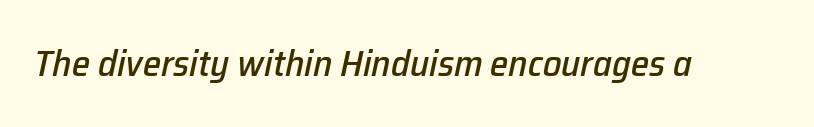
Q: Is the text italic (slanted)? A: Yes, it leans right by about 12 degrees.
Q: Is the text underlined? A: No.
Q: Is the spacing between letters normal or unusually wide? A: Normal.
Q: Width (condensed, normal, or wide)? A: Normal.
Q: Stroke contrast? A: Low.
Q: x-height? A: Medium.
Q: Monospaced? A: No.
